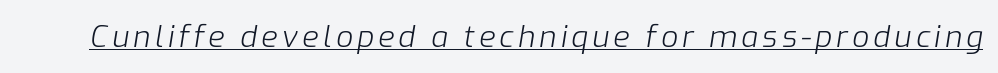
{"italic": "yes", "lean": "right", "slant_degrees": 9, "bold": "no", "weight": "light", "width": "normal", "stroke_contrast": "low", "x_height": "medium", "monospaced": "no", "underline": "yes", "glyph_px": 30}
